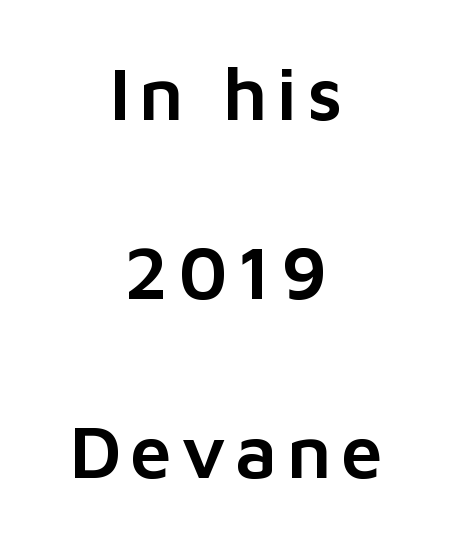
The image shows 75 px sans-serif type, upright; set centered, loose line spacing (2.39x), not underlined; low stroke contrast and a medium x-height.
